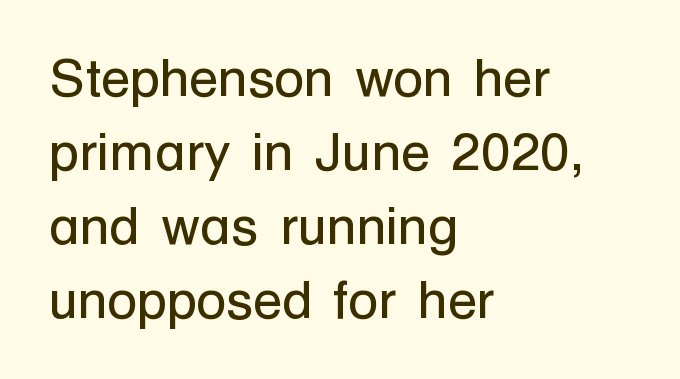
Q: Is the text bold? A: No.
Q: Is the text italic (slanted)? A: No, it is upright.
Q: Is the typeface a serif or a sans-serif typeface? A: Sans-serif.
Q: Is the text underlined? A: No.
Q: How is the paragraph aligned? A: Left-aligned.
Q: Is the spacing between letters normal or unusually wide? A: Normal.
Q: Is the spacing between lines tight, normal or loose? A: Normal.
Q: Width (condensed, normal, or wide)? A: Normal.
Q: Stroke contrast? A: Low.
Q: x-height? A: Medium.
Q: Monospaced? A: No.
